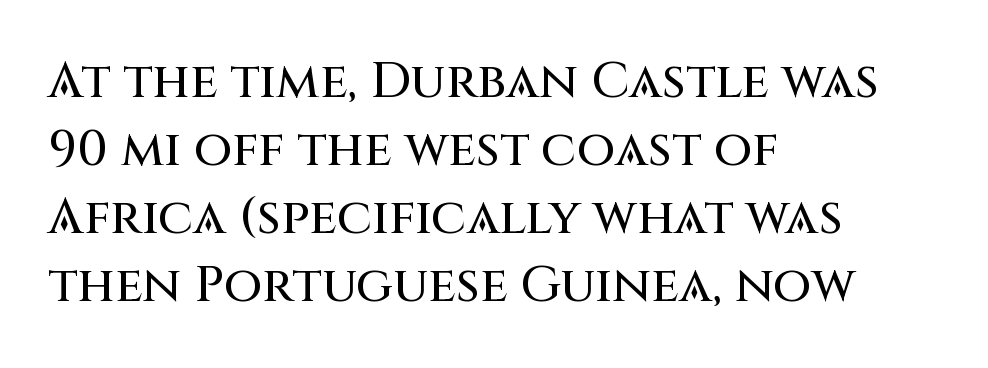
{"serif": "no", "italic": "no", "width": "normal", "stroke_contrast": "medium", "x_height": "large", "monospaced": "no", "underline": "no", "align": "left", "line_spacing": "normal", "line_spacing_ratio": 1.36, "letter_spacing": "normal", "letter_spacing_em": 0.0, "glyph_px": 50}
